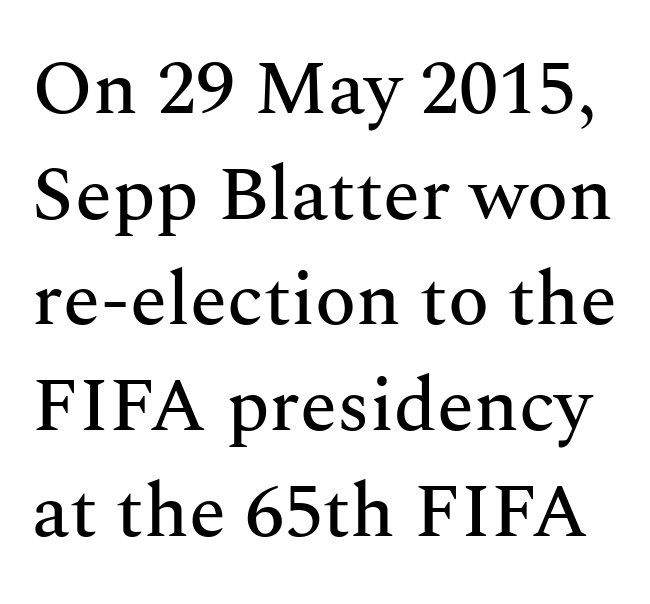
The image shows 76 px serif type, upright; set normal line spacing (1.39x), normal letter spacing, not underlined; medium stroke contrast and a medium x-height.
